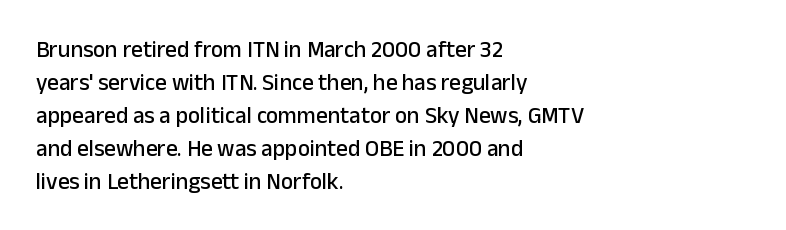
Plain, unruled lines of type. Letter spacing: default. Quick note: interline space is typical. Does the lettering tilt? It doesn't — this is upright. One-word summary of the alignment: left.
